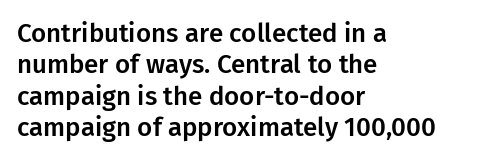
Tracking value appears to be zero — textbook default spacing. Rendered with straight, roman letterforms. Short and long lines alike share a common starting point at left. A bare baseline throughout the passage.
